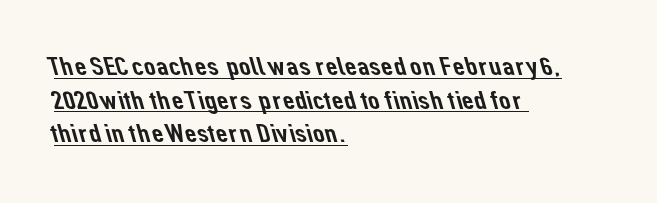
Q: Is the text underlined? A: Yes.
Q: How is the paragraph aligned? A: Left-aligned.
Q: Is the spacing between letters normal or unusually wide? A: Normal.
Q: Is the spacing between lines tight, normal or loose? A: Normal.
